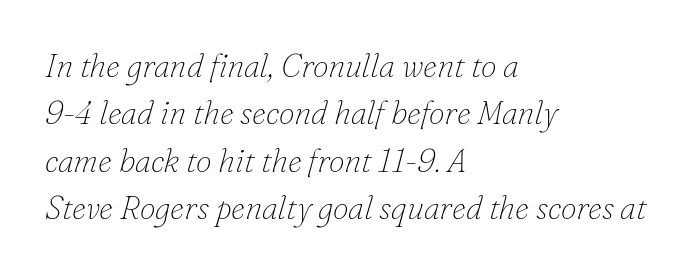
Q: Is the text bold? A: No.
Q: Is the text italic (slanted)? A: Yes, it leans right by about 16 degrees.
Q: Is the typeface a serif or a sans-serif typeface? A: Serif.
Q: Is the text underlined? A: No.
Q: How is the paragraph aligned? A: Left-aligned.
Q: Is the spacing between letters normal or unusually wide? A: Normal.
Q: Is the spacing between lines tight, normal or loose? A: Normal.
Q: Width (condensed, normal, or wide)? A: Normal.
Q: Stroke contrast? A: Low.
Q: x-height? A: Small.
Q: Monospaced? A: No.
